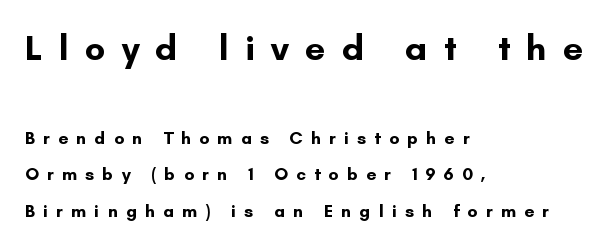
Q: Is the text bold? A: Yes.
Q: Is the text italic (slanted)? A: No, it is upright.
Q: Is the typeface a serif or a sans-serif typeface? A: Sans-serif.
Q: Is the text underlined? A: No.
Q: How is the paragraph aligned? A: Left-aligned.
Q: Is the spacing between letters normal or unusually wide? A: Unusually wide.
Q: Is the spacing between lines tight, normal or loose? A: Loose.
Q: Which block of text is set in a larger size, the first (top) or the second (bottom)? A: The first (top) one.
Q: Width (condensed, normal, or wide)? A: Normal.
Q: Stroke contrast? A: Low.
Q: x-height? A: Small.
Q: Monospaced? A: No.
